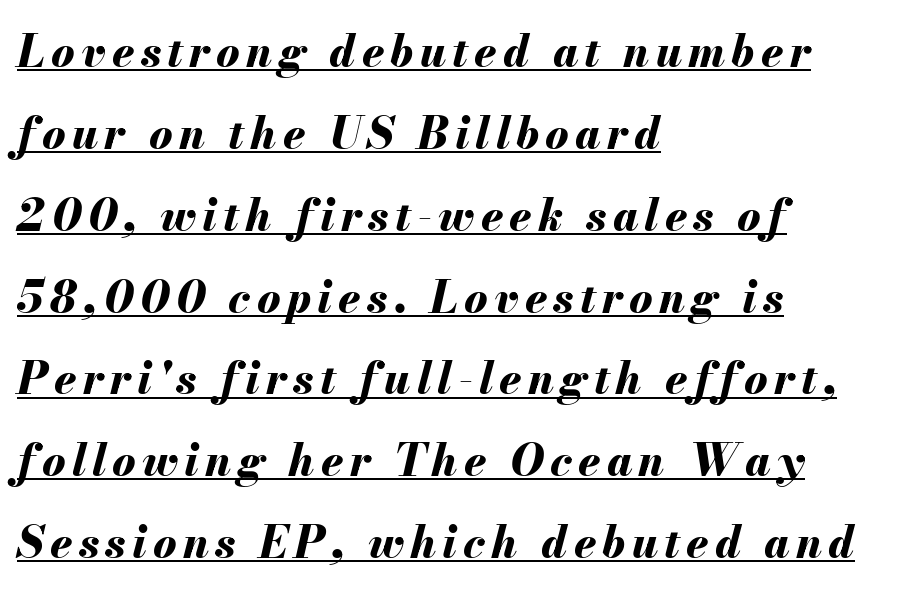
The image shows 44 px bold type, italic (leaning right); set left-aligned, line spacing 1.86x, underlined; medium stroke contrast and a small x-height.
